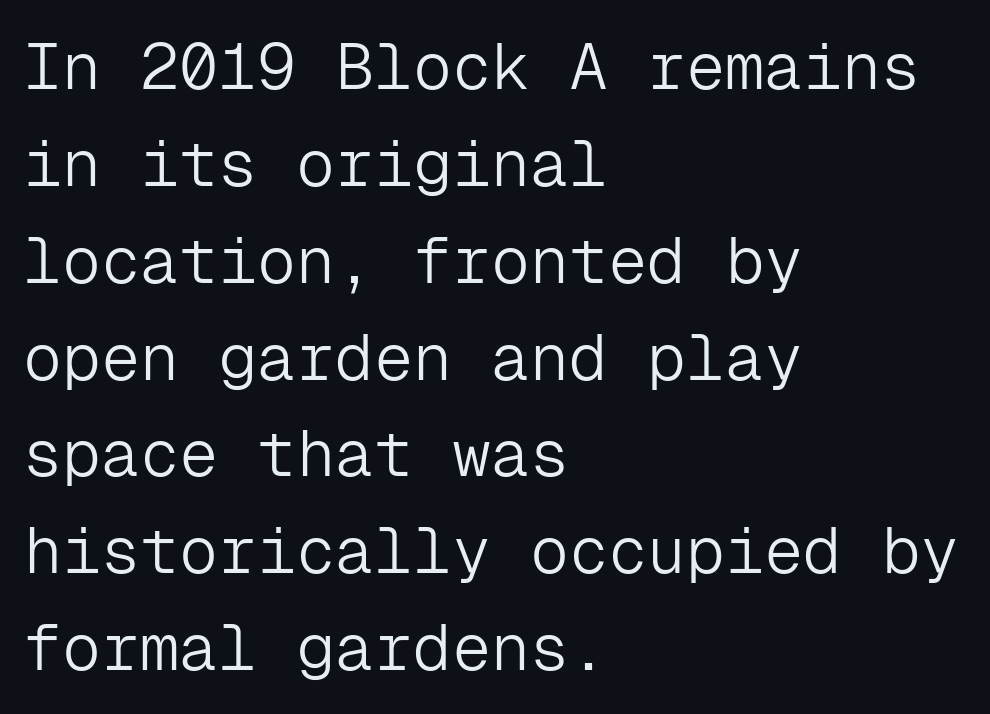
Q: Is the text bold? A: No.
Q: Is the text italic (slanted)? A: No, it is upright.
Q: Is the typeface a serif or a sans-serif typeface? A: Sans-serif.
Q: Is the text underlined? A: No.
Q: How is the paragraph aligned? A: Left-aligned.
Q: Is the spacing between letters normal or unusually wide? A: Normal.
Q: Is the spacing between lines tight, normal or loose? A: Normal.
Q: Width (condensed, normal, or wide)? A: Normal.
Q: Stroke contrast? A: Low.
Q: x-height? A: Medium.
Q: Monospaced? A: Yes.
